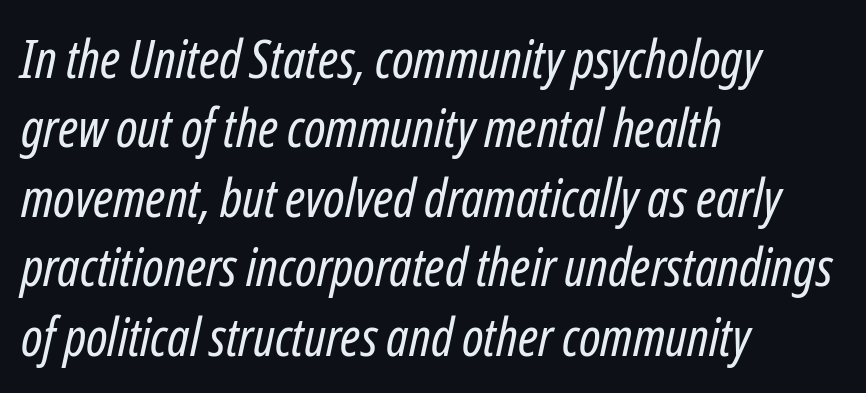
Observe the lean: these are italic letterforms. Looks like regular typesetting: each glyph gets only the width it needs. A classic flush-left, rag-right setting is used for this passage. The rows are spaced the way most documents space them. A light-to-regular cut is what we see here. Plain, unruled lines of type.
